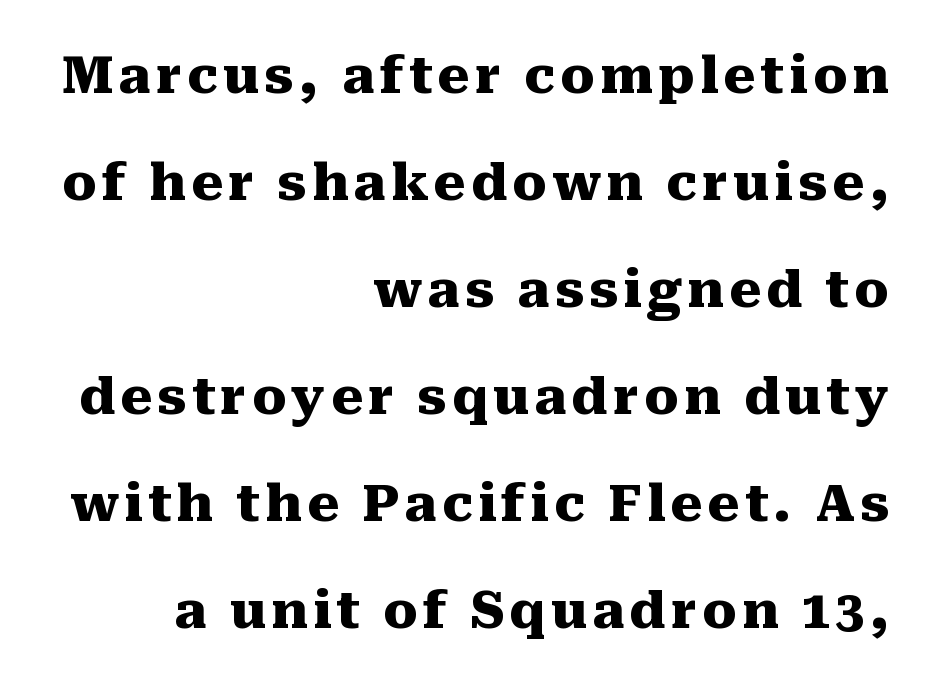
Summary of vertical rhythm: relaxed, with wide interline spacing. Yep, those are serifs on the letters. Casual observation: everything's shoved over to the right. Designer's note — italics off, roman on.
